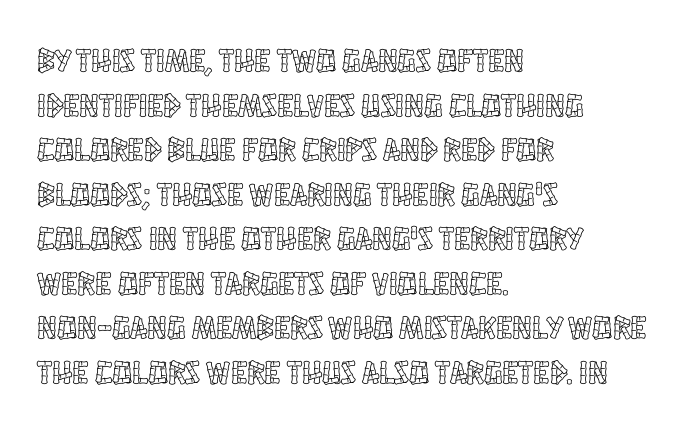
{"italic": "no", "width": "condensed", "x_height": "large", "monospaced": "no", "underline": "no", "align": "left", "line_spacing": "normal", "line_spacing_ratio": 1.35, "letter_spacing": "normal", "letter_spacing_em": 0.0, "glyph_px": 33}
